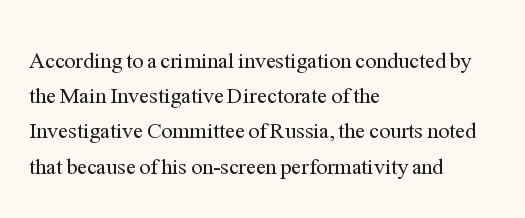
{"italic": "no", "bold": "no", "underline": "no", "align": "left", "line_spacing": "normal", "line_spacing_ratio": 1.6, "letter_spacing": "normal", "letter_spacing_em": 0.0, "glyph_px": 22}
